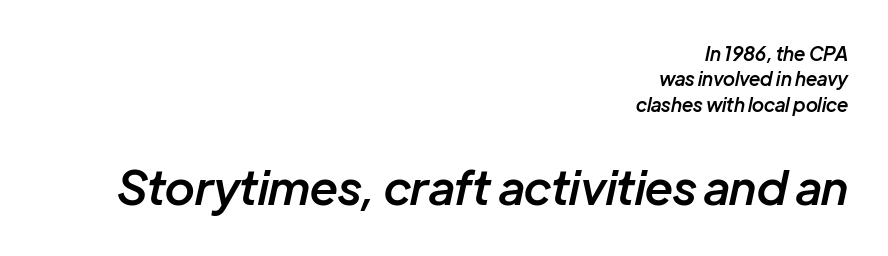
Proportional: the letters do not fall into vertical columns. These lines sit exactly where default settings would place them. Clear beneath every line of the passage. The text carries the slant typical of an italic or oblique font. Slightly chunky letters — semibold, I'd say, not full bold. The type is set solid horizontally, with unmodified tracking.
